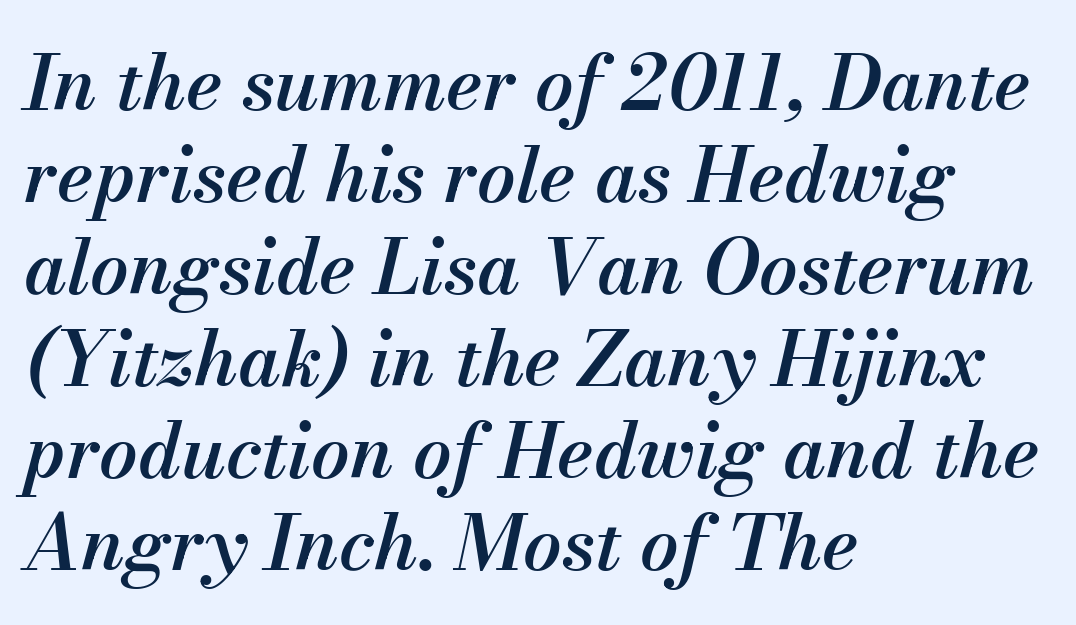
{"italic": "yes", "lean": "right", "slant_degrees": 13, "bold": "semi", "weight": "semibold", "width": "normal", "stroke_contrast": "medium", "x_height": "small", "monospaced": "no", "underline": "no", "align": "left", "line_spacing_ratio": 1.21, "letter_spacing": "normal", "letter_spacing_em": 0.0, "glyph_px": 76}
